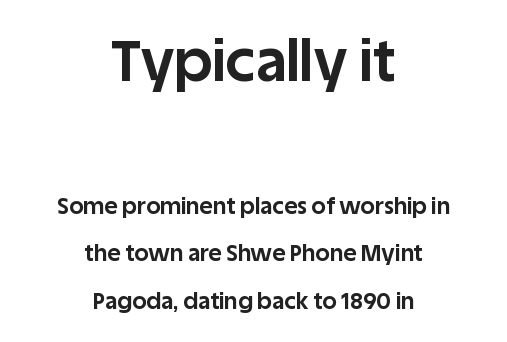
Q: Is the text bold? A: Yes.
Q: Is the text italic (slanted)? A: No, it is upright.
Q: Is the typeface a serif or a sans-serif typeface? A: Sans-serif.
Q: Is the text underlined? A: No.
Q: How is the paragraph aligned? A: Centered.
Q: Is the spacing between letters normal or unusually wide? A: Normal.
Q: Is the spacing between lines tight, normal or loose? A: Loose.
Q: Which block of text is set in a larger size, the first (top) or the second (bottom)? A: The first (top) one.
Q: Width (condensed, normal, or wide)? A: Normal.
Q: Stroke contrast? A: Low.
Q: x-height? A: Large.
Q: Monospaced? A: No.
